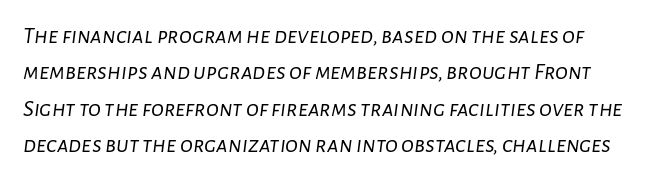
{"italic": "yes", "lean": "right", "slant_degrees": 7, "bold": "no", "underline": "no", "line_spacing": "normal", "line_spacing_ratio": 1.52, "letter_spacing": "normal", "letter_spacing_em": 0.0, "glyph_px": 24}
